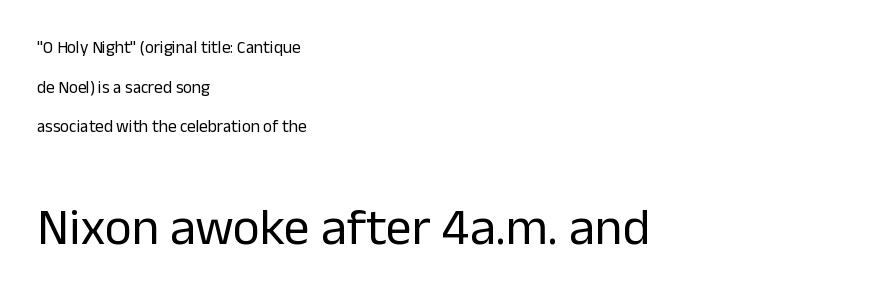
{"serif": "no", "italic": "no", "bold": "no", "weight": "regular", "width": "normal", "stroke_contrast": "low", "x_height": "medium", "monospaced": "no", "underline": "no", "align": "left", "line_spacing": "loose", "line_spacing_ratio": 2.33, "letter_spacing": "normal", "letter_spacing_em": 0.0, "larger_block": "second", "size_ratio": 3.06, "glyph_px": 52}
